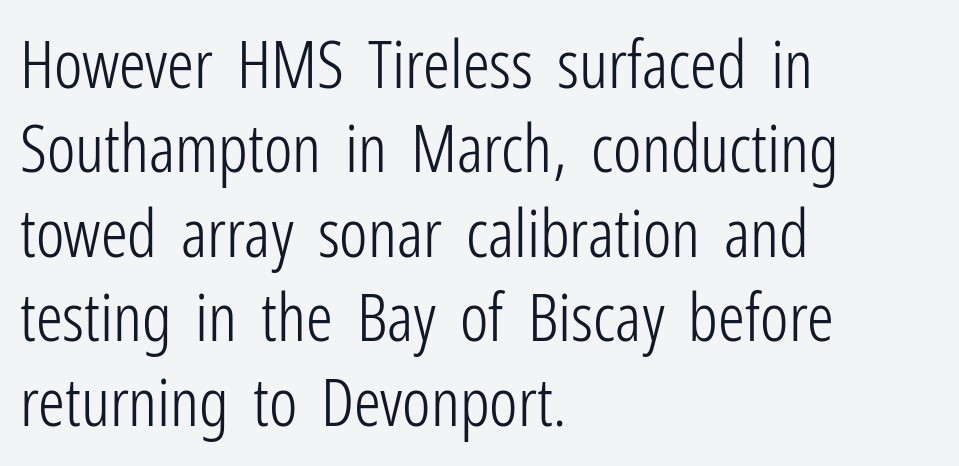
The font sits on the lighter half of the weight spectrum, regular included. This is sans-serif lettering, the kind often seen on screens and signage. Do the characters align in a grid? No, the font is proportional. Horizontal alignment here is leftward, the default for most running prose. Style check: upright. You could call the tracking neutral — neither tight nor loose.
